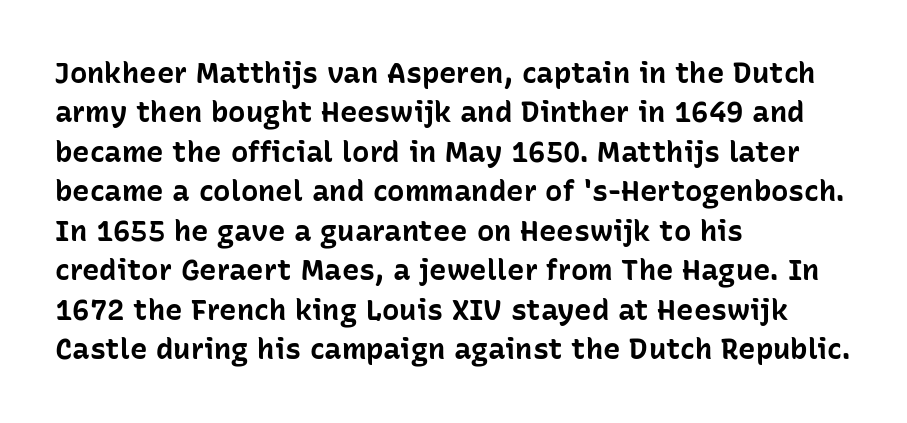
The image shows 29 px bold sans-serif type, upright; set left-aligned, normal line spacing (1.36x), normal letter spacing, not underlined; low stroke contrast and a medium x-height.
